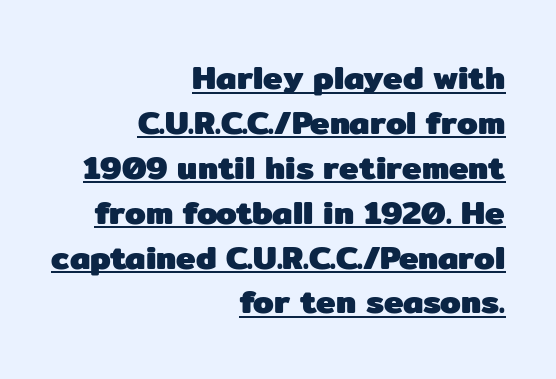
Q: Is the text bold? A: Yes.
Q: Is the text italic (slanted)? A: No, it is upright.
Q: Is the typeface a serif or a sans-serif typeface? A: Sans-serif.
Q: Is the text underlined? A: Yes.
Q: How is the paragraph aligned? A: Right-aligned.
Q: Is the spacing between letters normal or unusually wide? A: Normal.
Q: Is the spacing between lines tight, normal or loose? A: Normal.
Q: Width (condensed, normal, or wide)? A: Normal.
Q: Stroke contrast? A: Low.
Q: x-height? A: Medium.
Q: Monospaced? A: No.
